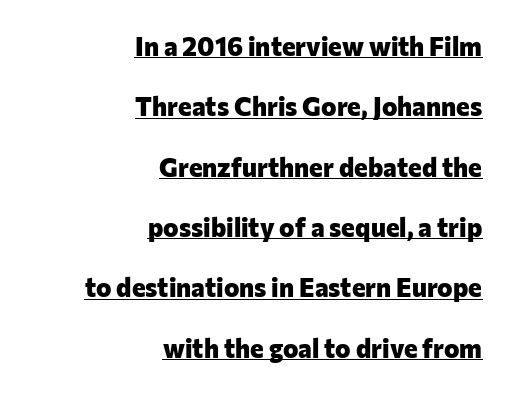
{"italic": "no", "bold": "yes", "underline": "yes", "align": "right", "line_spacing": "loose", "line_spacing_ratio": 2.32, "letter_spacing": "normal", "letter_spacing_em": 0.0, "glyph_px": 26}
